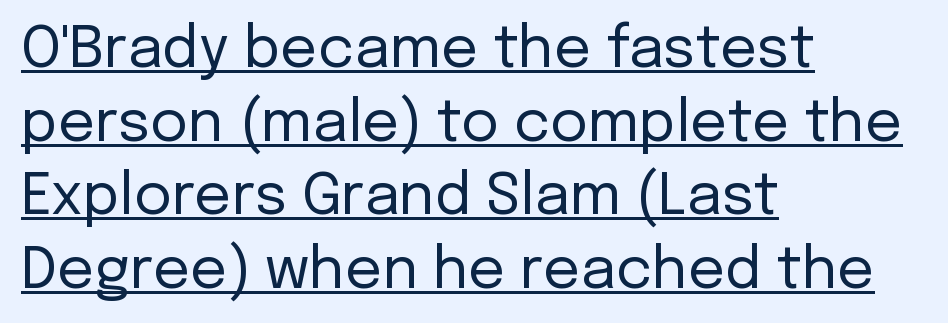
Q: Is the text bold? A: No.
Q: Is the text italic (slanted)? A: No, it is upright.
Q: Is the typeface a serif or a sans-serif typeface? A: Sans-serif.
Q: Is the text underlined? A: Yes.
Q: How is the paragraph aligned? A: Left-aligned.
Q: Is the spacing between letters normal or unusually wide? A: Normal.
Q: Is the spacing between lines tight, normal or loose? A: Normal.
Q: Width (condensed, normal, or wide)? A: Normal.
Q: Stroke contrast? A: Low.
Q: x-height? A: Medium.
Q: Monospaced? A: No.
